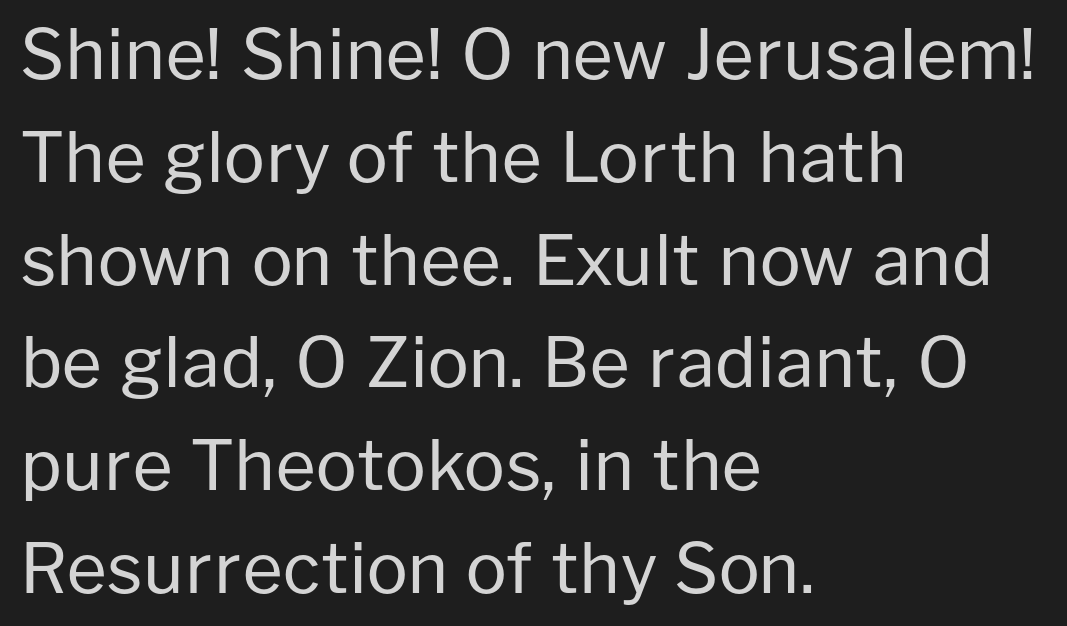
The image shows 69 px regular-weight sans-serif type, upright; set left-aligned, normal line spacing (1.49x), normal letter spacing, not underlined; low stroke contrast and a medium x-height.
